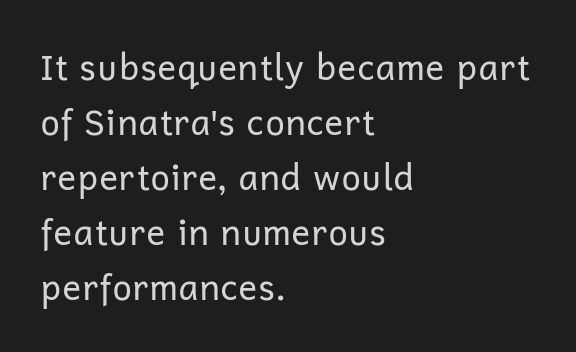
{"serif": "no", "italic": "no", "bold": "no", "weight": "regular", "width": "normal", "stroke_contrast": "low", "x_height": "medium", "monospaced": "no", "underline": "no", "align": "left", "line_spacing": "normal", "line_spacing_ratio": 1.57, "letter_spacing": "normal", "letter_spacing_em": 0.0, "glyph_px": 35}
